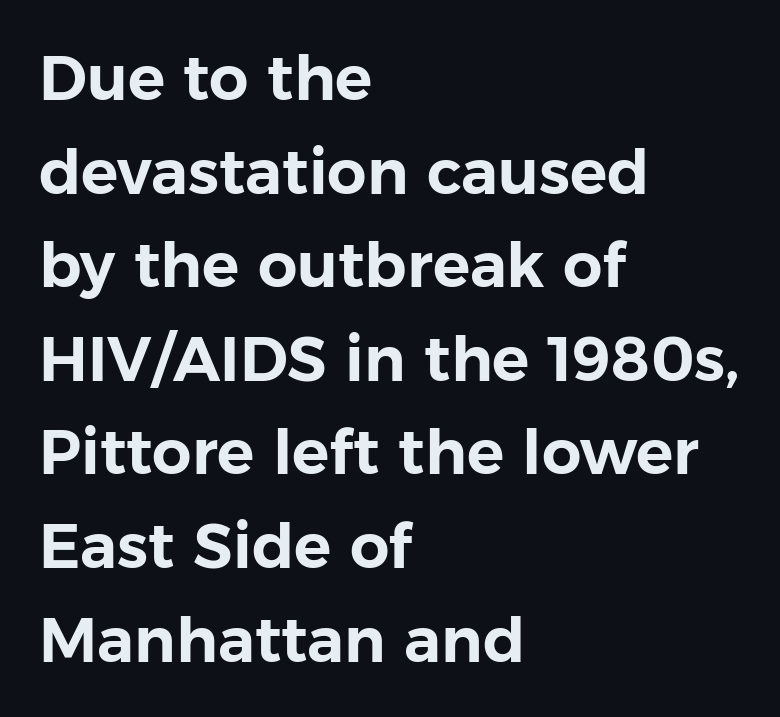
{"serif": "no", "italic": "no", "width": "normal", "stroke_contrast": "low", "x_height": "medium", "monospaced": "no", "underline": "no", "align": "left", "line_spacing": "normal", "line_spacing_ratio": 1.51, "letter_spacing": "normal", "letter_spacing_em": 0.0, "glyph_px": 62}
